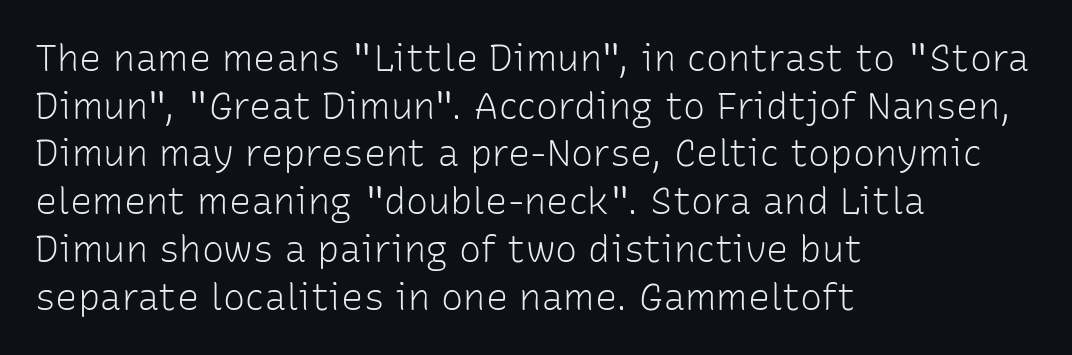
The letters advance in unequal steps, a hallmark of proportional type. Posture: straight, roman, zero tilt. This block has exactly the height ordinary leading produces. Left-aligned paragraph, ragged on the right. To sum up the face: it is a sans, with no serifs.
